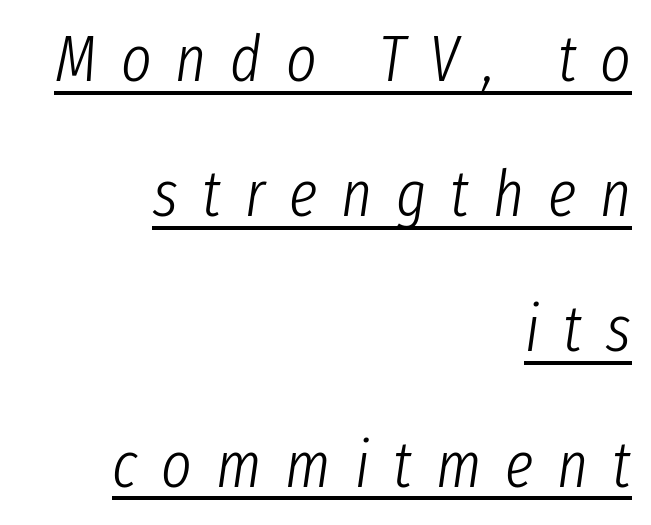
The image shows 65 px light, condensed type, italic (leaning right); set right-aligned, loose line spacing (2.08x), unusually wide letter spacing (+0.37 em), underlined; low stroke contrast and a medium x-height.
